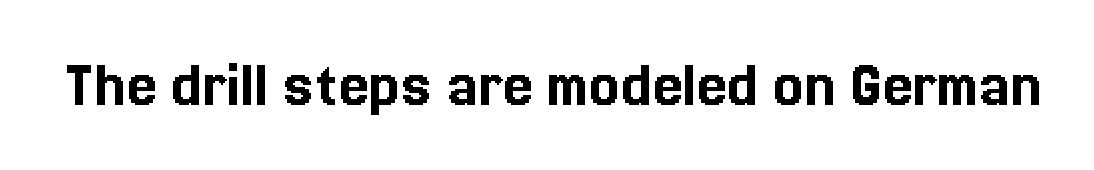
Q: Is the text italic (slanted)? A: No, it is upright.
Q: Is the text underlined? A: No.
Q: Is the spacing between letters normal or unusually wide? A: Normal.
Q: Width (condensed, normal, or wide)? A: Normal.
Q: x-height? A: Medium.
Q: Monospaced? A: No.
